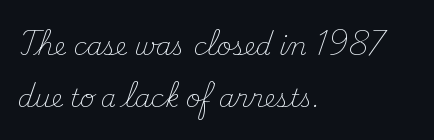
Q: Is the text bold? A: No.
Q: Is the text italic (slanted)? A: Yes.
Q: Is the text underlined? A: No.
Q: How is the paragraph aligned? A: Left-aligned.
Q: Is the spacing between letters normal or unusually wide? A: Normal.
Q: Is the spacing between lines tight, normal or loose? A: Loose.
